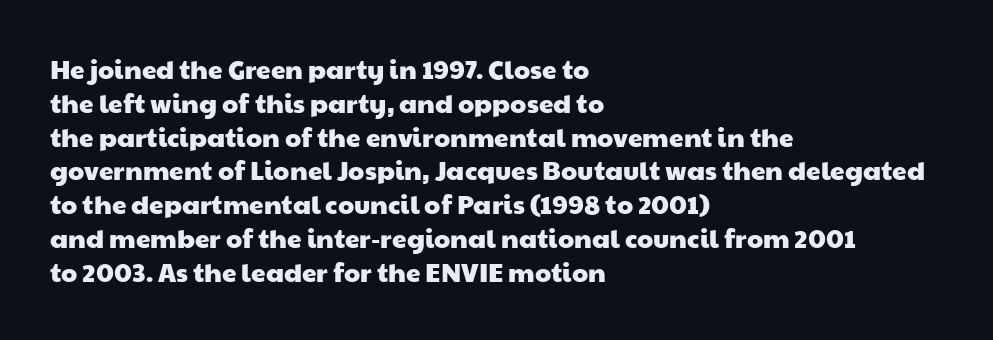
{"underline": "no", "align": "left", "line_spacing": "normal", "line_spacing_ratio": 1.3, "letter_spacing": "normal", "letter_spacing_em": 0.0, "glyph_px": 26}
